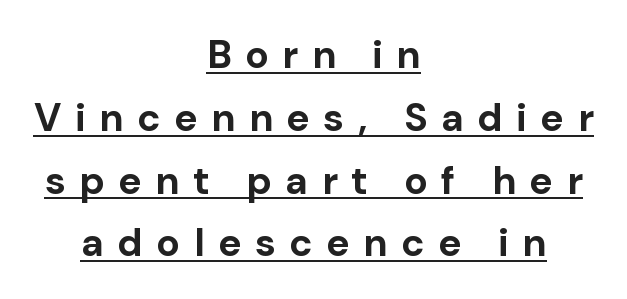
{"serif": "no", "italic": "no", "bold": "yes", "weight": "bold", "width": "normal", "stroke_contrast": "low", "x_height": "medium", "monospaced": "no", "underline": "yes", "align": "center", "line_spacing": "normal", "line_spacing_ratio": 1.61, "letter_spacing": "wide", "letter_spacing_em": 0.35, "glyph_px": 39}
